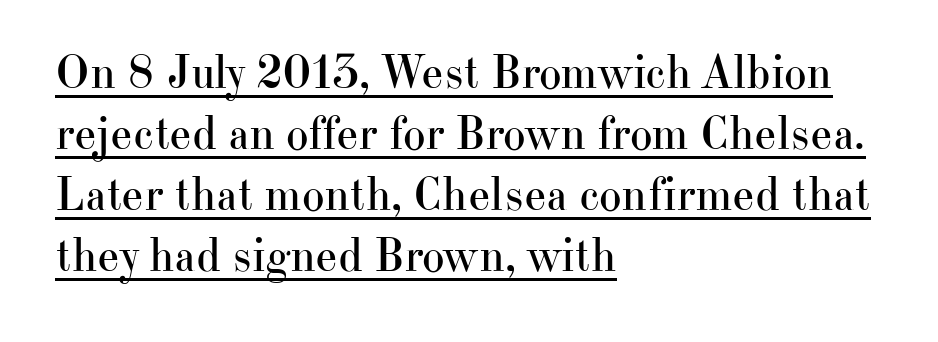
{"serif": "yes", "italic": "no", "bold": "no", "weight": "regular", "width": "normal", "stroke_contrast": "high", "x_height": "small", "monospaced": "no", "underline": "yes", "align": "left", "line_spacing": "normal", "line_spacing_ratio": 1.27, "letter_spacing": "normal", "letter_spacing_em": 0.0, "glyph_px": 48}
